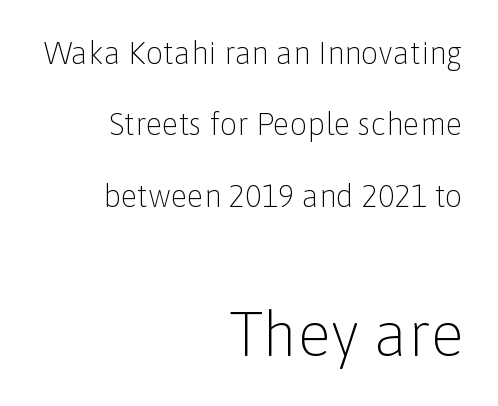
{"serif": "no", "italic": "no", "bold": "no", "weight": "light", "width": "normal", "stroke_contrast": "low", "x_height": "medium", "monospaced": "no", "underline": "no", "align": "right", "line_spacing": "loose", "line_spacing_ratio": 2.3, "letter_spacing": "normal", "letter_spacing_em": 0.0, "larger_block": "second", "size_ratio": 2.0, "glyph_px": 62}
